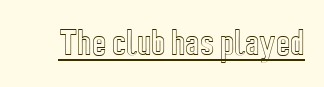
Q: Is the text italic (slanted)? A: No, it is upright.
Q: Is the text underlined? A: Yes.
Q: Is the spacing between letters normal or unusually wide? A: Normal.
Q: Width (condensed, normal, or wide)? A: Condensed.
Q: x-height? A: Medium.
Q: Monospaced? A: No.
